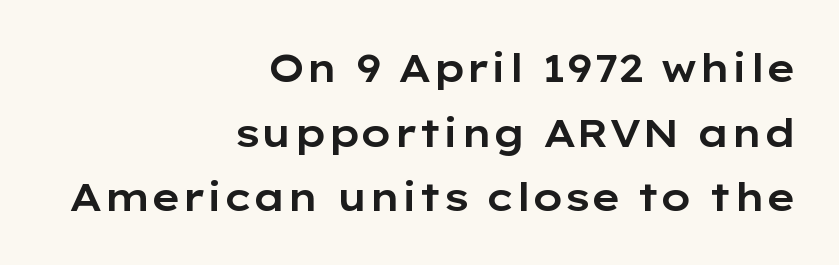
Style check: upright. These lines are rendered in a variable-pitch font. The block of text has a typical density, with ordinary space between rows. Just letters on the line, the space beneath them empty. A sans-serif font was chosen for this passage. Typeset ragged left — the right edge is the straight one.
